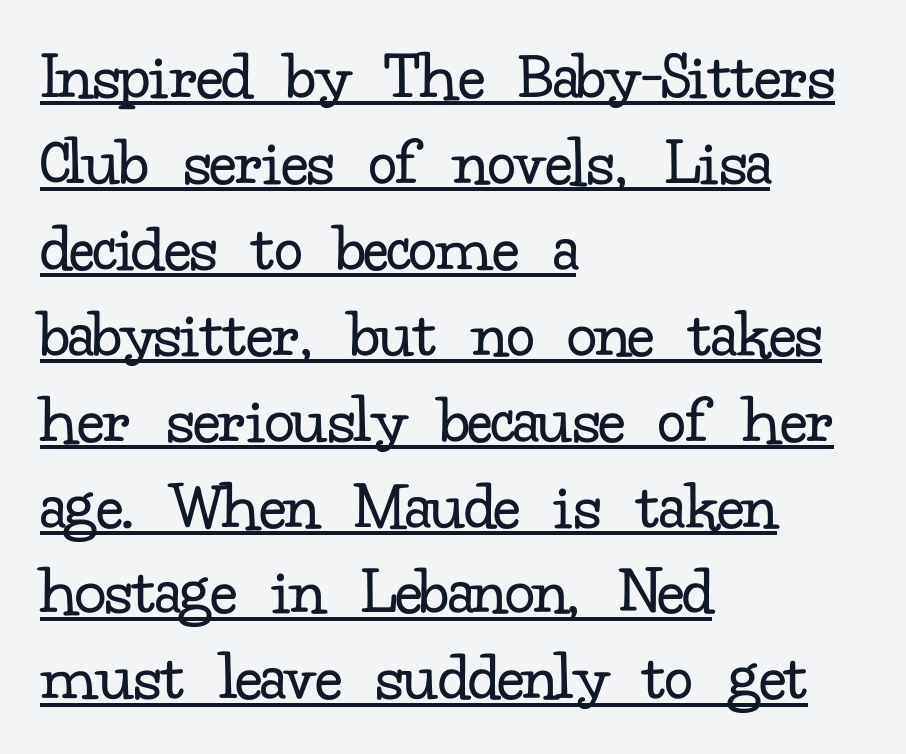
The image shows 71 px regular-weight serif type, upright; set left-aligned, line spacing 1.21x, normal letter spacing, underlined; low stroke contrast and a small x-height.
